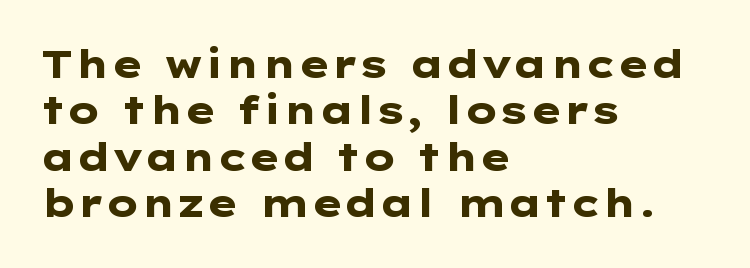
Q: Is the text bold? A: Yes.
Q: Is the text italic (slanted)? A: No, it is upright.
Q: Is the typeface a serif or a sans-serif typeface? A: Sans-serif.
Q: Is the text underlined? A: No.
Q: How is the paragraph aligned? A: Left-aligned.
Q: Is the spacing between letters normal or unusually wide? A: Normal.
Q: Width (condensed, normal, or wide)? A: Wide.
Q: Stroke contrast? A: Low.
Q: x-height? A: Medium.
